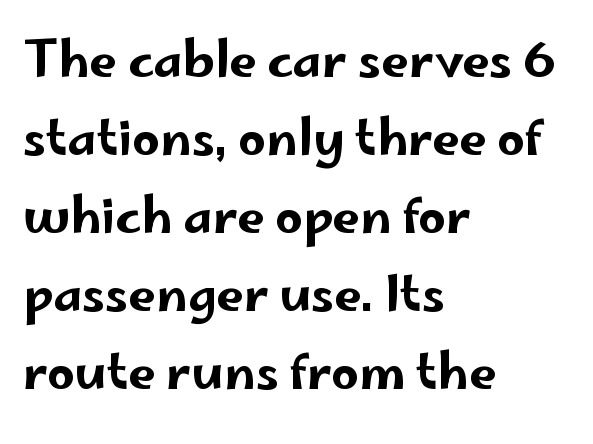
Q: Is the text italic (slanted)? A: No, it is upright.
Q: Is the typeface a serif or a sans-serif typeface? A: Sans-serif.
Q: Is the text underlined? A: No.
Q: How is the paragraph aligned? A: Left-aligned.
Q: Is the spacing between letters normal or unusually wide? A: Normal.
Q: Is the spacing between lines tight, normal or loose? A: Normal.
Q: Width (condensed, normal, or wide)? A: Wide.
Q: Stroke contrast? A: Low.
Q: x-height? A: Small.
Q: Monospaced? A: No.
